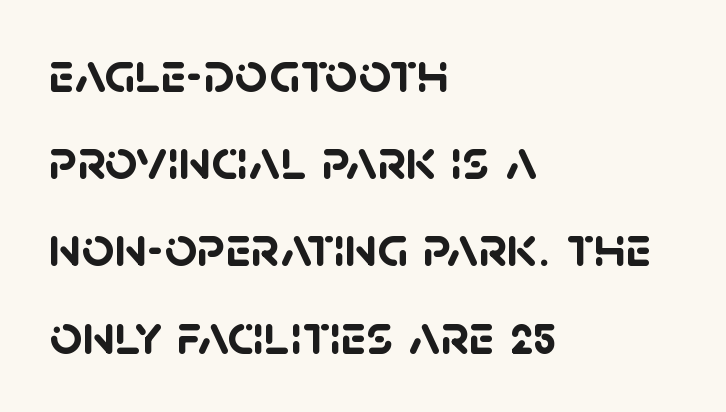
{"serif": "no", "bold": "yes", "weight": "semibold", "width": "normal", "stroke_contrast": "low", "x_height": "large", "monospaced": "no", "underline": "no", "align": "left", "line_spacing": "normal", "line_spacing_ratio": 1.53, "letter_spacing": "normal", "letter_spacing_em": 0.0, "glyph_px": 57}
